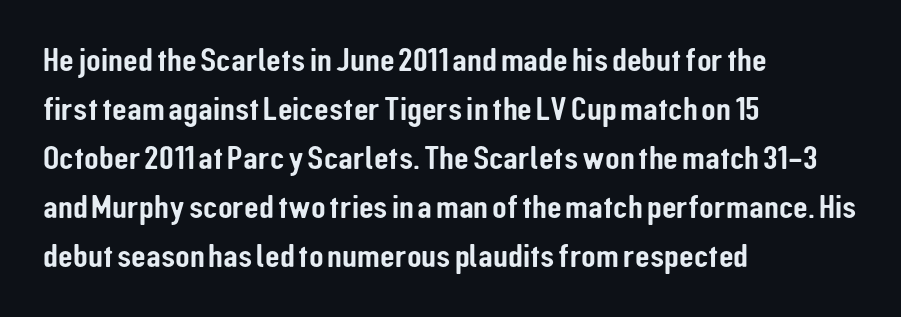
Q: Is the text italic (slanted)? A: No, it is upright.
Q: Is the typeface a serif or a sans-serif typeface? A: Sans-serif.
Q: Is the text underlined? A: No.
Q: How is the paragraph aligned? A: Left-aligned.
Q: Is the spacing between letters normal or unusually wide? A: Normal.
Q: Is the spacing between lines tight, normal or loose? A: Normal.
Q: Width (condensed, normal, or wide)? A: Condensed.
Q: Stroke contrast? A: Low.
Q: x-height? A: Medium.
Q: Monospaced? A: No.
